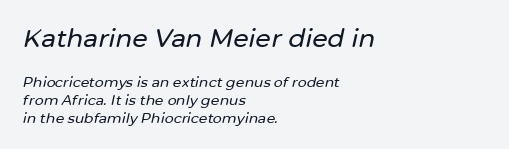
Q: Is the text italic (slanted)? A: Yes, it leans right by about 12 degrees.
Q: Is the text underlined? A: No.
Q: How is the paragraph aligned? A: Left-aligned.
Q: Is the spacing between letters normal or unusually wide? A: Normal.
Q: Is the spacing between lines tight, normal or loose? A: Normal.
Q: Which block of text is set in a larger size, the first (top) or the second (bottom)? A: The first (top) one.
